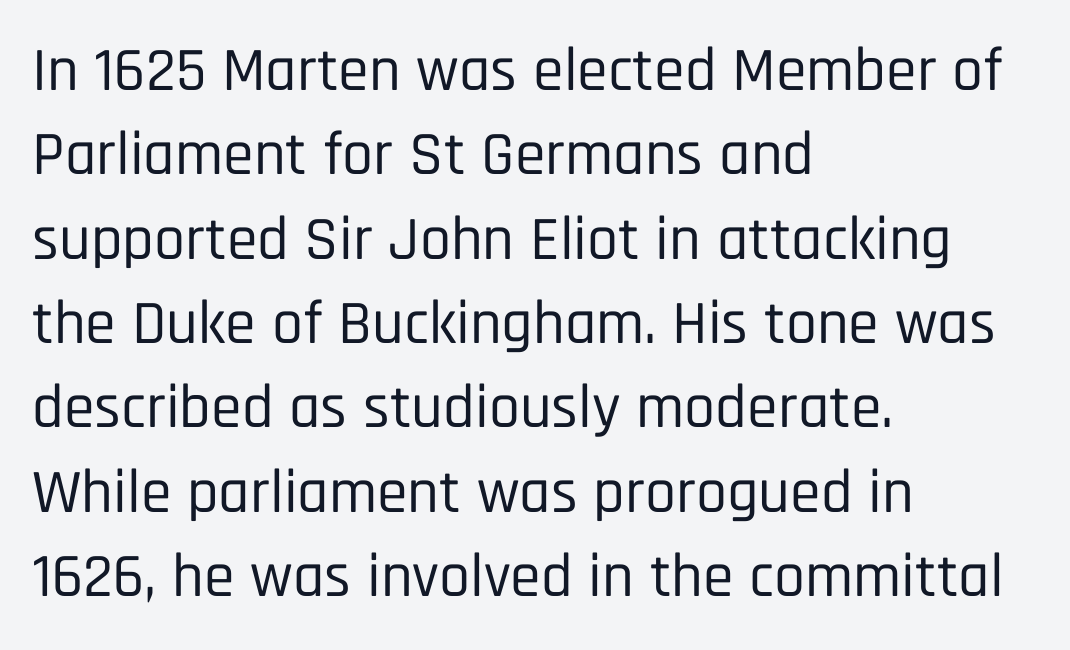
The image shows 62 px condensed sans-serif type, upright; set left-aligned, normal line spacing (1.36x), normal letter spacing, not underlined; low stroke contrast and a large x-height.
